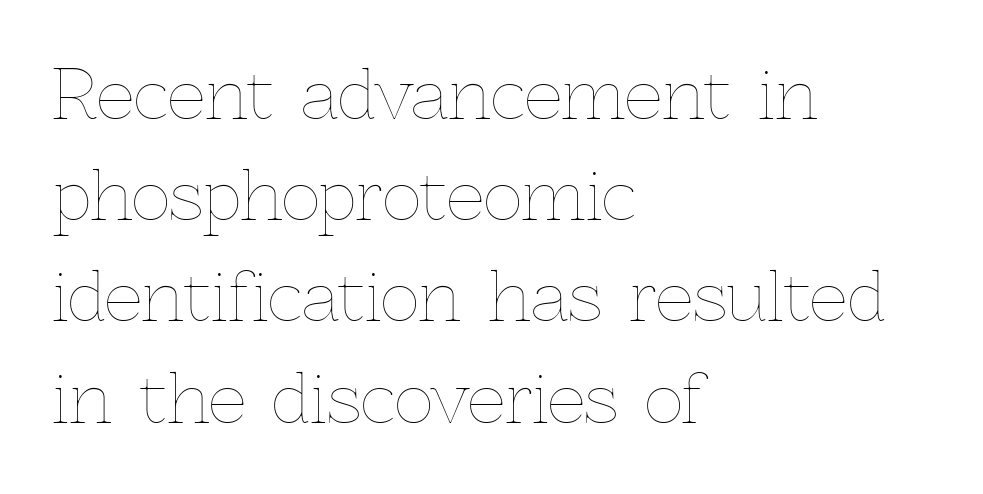
The image shows 67 px thin type, upright; set left-aligned, normal line spacing (1.51x), normal letter spacing, not underlined; a medium x-height.
